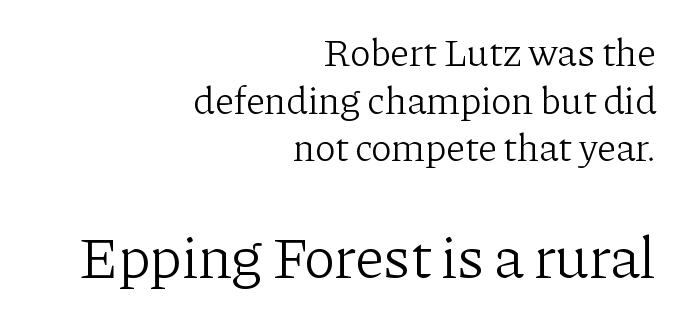
This sample is right-justified, so line beginnings fall wherever the words allow. Each stroke keeps to a modest, everyday thickness or less. Bare-footed words on every line. Varying glyph widths throughout — classic text-font behaviour.
